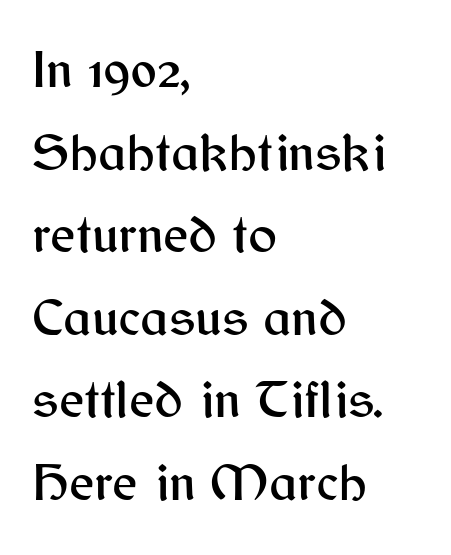
{"serif": "no", "italic": "no", "width": "normal", "stroke_contrast": "medium", "x_height": "medium", "monospaced": "no", "underline": "no", "align": "left", "line_spacing": "normal", "line_spacing_ratio": 1.53, "letter_spacing": "normal", "letter_spacing_em": 0.0, "glyph_px": 54}
